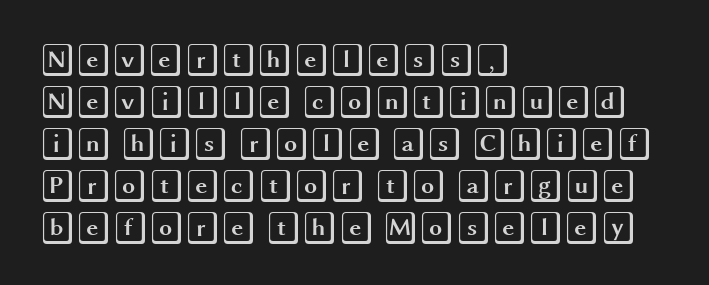
The image shows 33 px wide type, upright; set left-aligned, normal line spacing (1.27x), normal letter spacing, not underlined; a large x-height.
